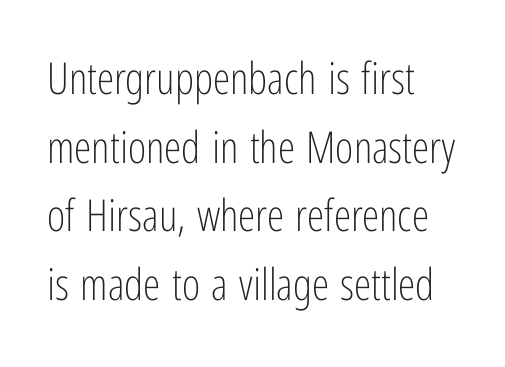
The image shows 44 px light, condensed sans-serif type, upright; set left-aligned, normal line spacing (1.56x), normal letter spacing, not underlined; low stroke contrast and a medium x-height.
